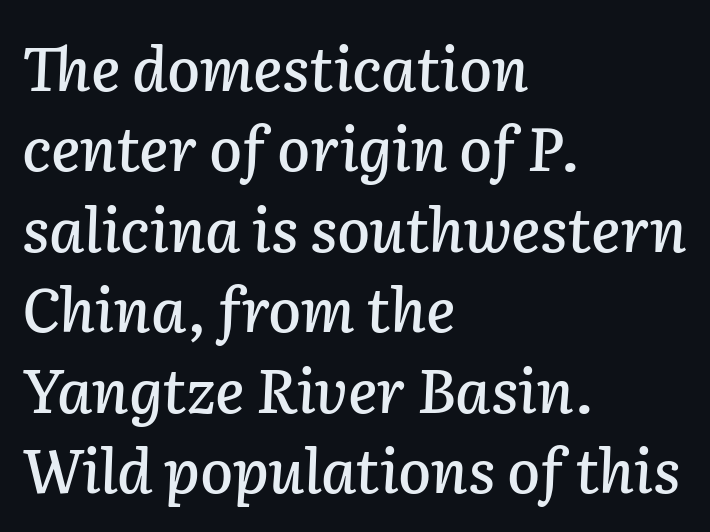
The paragraph shown leans on its left margin. A normal amount of white space separates one row of letters from the next. Think of a printed novel: that variable character pitch is what you see here. The passage shown is not underscored anywhere. The horizontal fit of the characters is conventional and even. The font's italic variant was chosen for this text.
